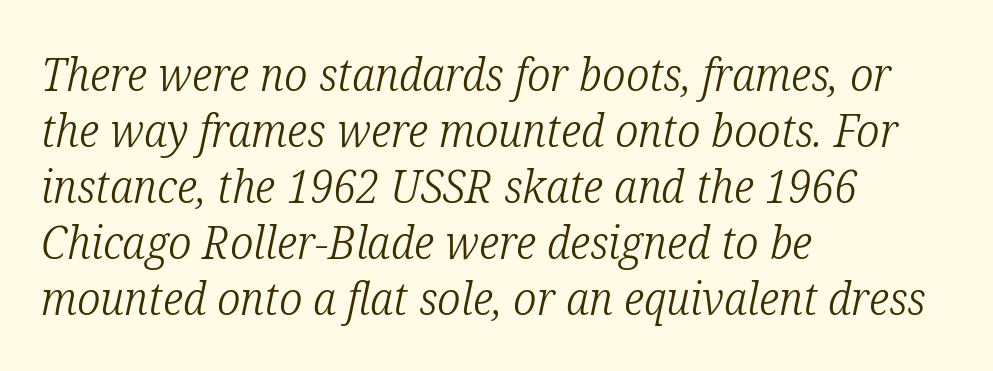
{"serif": "yes", "italic": "yes", "lean": "right", "slant_degrees": 12, "bold": "no", "weight": "light", "width": "condensed", "stroke_contrast": "low", "x_height": "medium", "monospaced": "no", "underline": "no", "align": "left", "line_spacing_ratio": 1.22, "letter_spacing": "normal", "letter_spacing_em": 0.0, "glyph_px": 46}
